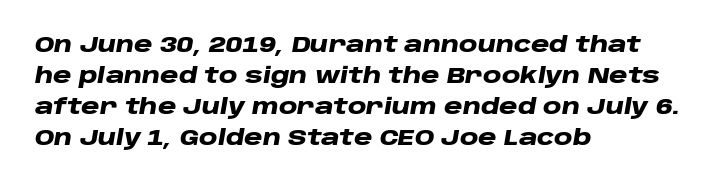
In terms of leading, this rendering sits right in the middle. Posture: slanted. The strip under each line holds only bare page. The face used here has the dense, thick strokes of a bold. Words appear dense and cohesive because spacing is normal.
